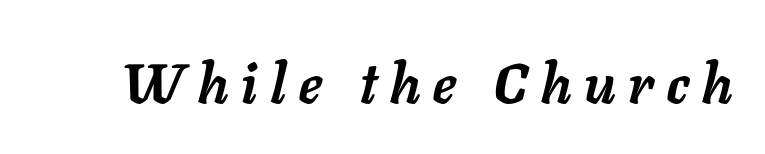
{"italic": "yes", "lean": "right", "slant_degrees": 11, "bold": "yes", "weight": "semibold", "width": "normal", "stroke_contrast": "low", "x_height": "medium", "monospaced": "no", "underline": "no", "letter_spacing": "wide", "letter_spacing_em": 0.24, "glyph_px": 56}
